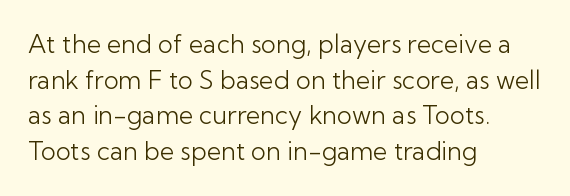
{"italic": "no", "bold": "no", "underline": "no", "align": "left", "line_spacing": "normal", "line_spacing_ratio": 1.43, "letter_spacing": "normal", "letter_spacing_em": 0.0, "glyph_px": 25}
